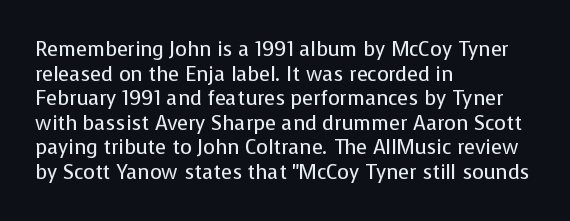
Casual observation: everything's shoved over to the left. This is not heavy type; no bold has been used. Italic? Not at all — the glyphs are vertical. The space beneath each line is pristine and unruled. No extra tracking has been applied to these lines.
